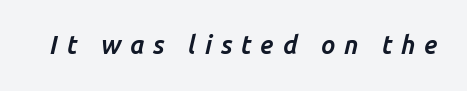
Q: Is the text bold? A: Yes.
Q: Is the text italic (slanted)? A: Yes, it leans right by about 14 degrees.
Q: Is the text underlined? A: No.
Q: Is the spacing between letters normal or unusually wide? A: Unusually wide.
